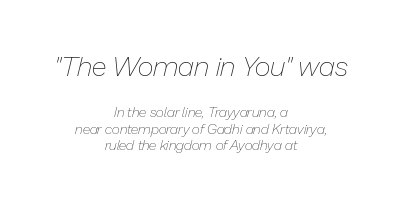
The image shows 28 px thin type, italic (leaning right); set centered, line spacing 1.18x, normal letter spacing, not underlined; the first (top) block is 2.0x larger; low stroke contrast and a medium x-height.
